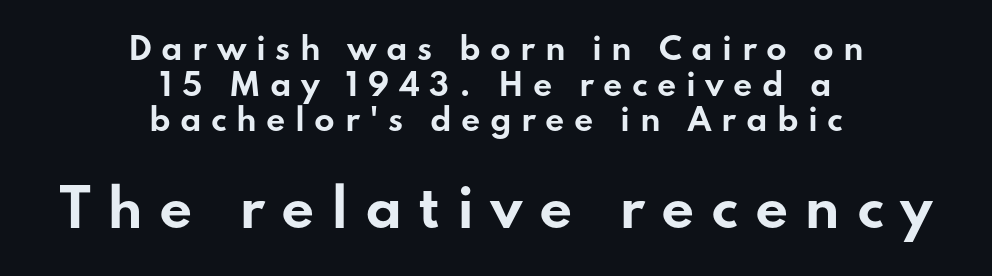
{"serif": "no", "italic": "no", "bold": "yes", "weight": "bold", "width": "wide", "stroke_contrast": "low", "x_height": "small", "monospaced": "no", "underline": "no", "align": "center", "line_spacing_ratio": 1.19, "letter_spacing": "wide", "letter_spacing_em": 0.31, "larger_block": "second", "size_ratio": 1.73, "glyph_px": 52}
